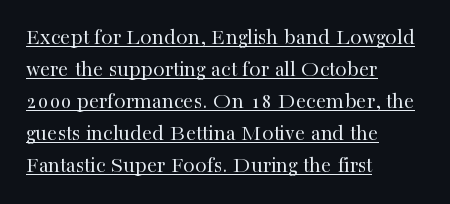
The image shows 23 px text type, upright; set left-aligned, normal line spacing (1.39x), normal letter spacing, underlined.
